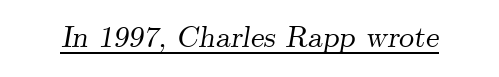
Q: Is the text italic (slanted)? A: Yes, it leans right by about 9 degrees.
Q: Is the typeface a serif or a sans-serif typeface? A: Serif.
Q: Is the text underlined? A: Yes.
Q: Is the spacing between letters normal or unusually wide? A: Normal.
Q: Width (condensed, normal, or wide)? A: Normal.
Q: Stroke contrast? A: Medium.
Q: x-height? A: Small.
Q: Monospaced? A: No.
